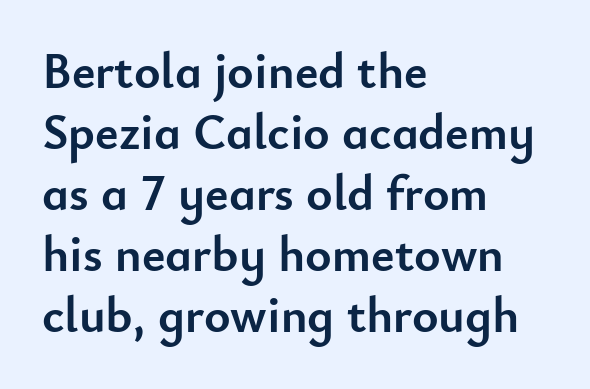
The image shows 50 px semibold sans-serif type, upright; set left-aligned, line spacing 1.22x, normal letter spacing, not underlined; low stroke contrast and a small x-height.
